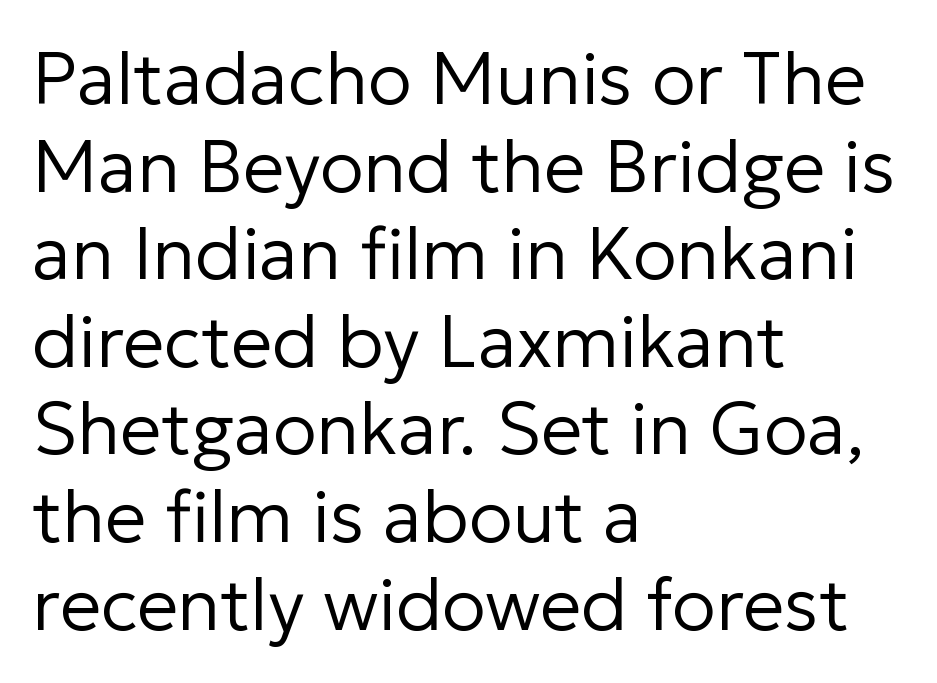
{"serif": "no", "italic": "no", "bold": "no", "weight": "regular", "width": "normal", "stroke_contrast": "low", "x_height": "medium", "monospaced": "no", "underline": "no", "align": "left", "line_spacing_ratio": 1.2, "letter_spacing": "normal", "letter_spacing_em": 0.0, "glyph_px": 73}
